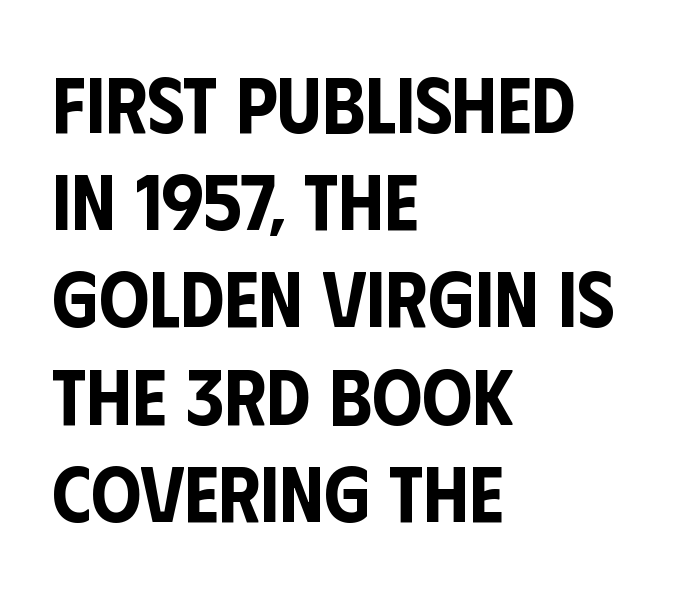
The font's upright variant was chosen for this text. Check under the words: just untouched page. Note the varied advance widths — an 'i' is clearly narrower than an 'm'. Tracking here is standard; glyphs follow each other at the usual distance. Font category for this specimen: sans-serif.
